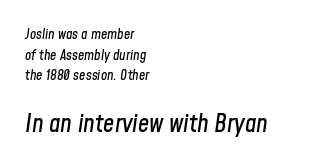
Horizontally, the lines are justified to the leading edge only. Unmarked baselines from the first word to the last. Baseline-to-baseline distance is the conventional proportion of letter height. Small over large — that's the arrangement of the two blocks here. Inter-character spacing is left at the font's built-in metrics. There's an unmistakable incline to the writing here.
